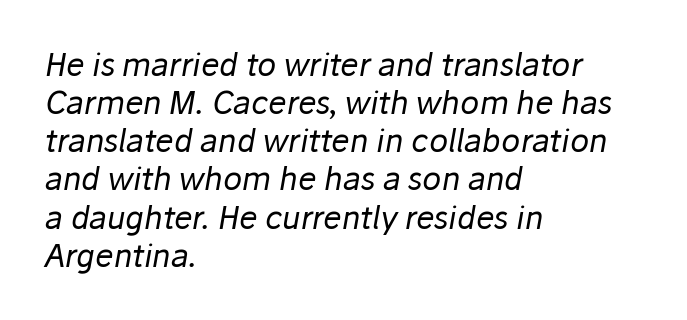
{"italic": "yes", "lean": "right", "slant_degrees": 10, "bold": "no", "weight": "regular", "width": "normal", "stroke_contrast": "low", "x_height": "medium", "monospaced": "no", "underline": "no", "align": "left", "line_spacing_ratio": 1.23, "letter_spacing": "normal", "letter_spacing_em": 0.0, "glyph_px": 31}
